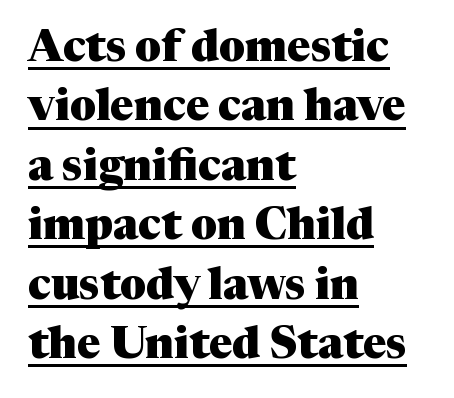
Q: Is the text bold? A: Yes.
Q: Is the text italic (slanted)? A: No, it is upright.
Q: Is the typeface a serif or a sans-serif typeface? A: Serif.
Q: Is the text underlined? A: Yes.
Q: How is the paragraph aligned? A: Left-aligned.
Q: Is the spacing between letters normal or unusually wide? A: Normal.
Q: Is the spacing between lines tight, normal or loose? A: Normal.
Q: Width (condensed, normal, or wide)? A: Normal.
Q: Stroke contrast? A: Medium.
Q: x-height? A: Medium.
Q: Monospaced? A: No.
